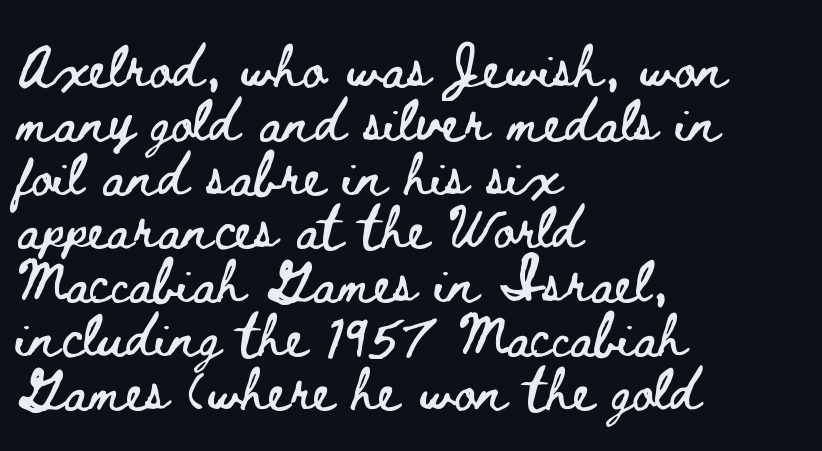
Each line starts at the same left margin while the right side varies. The rendering uses a moderate line-height, typical for paragraphs. Does extra space separate the letters? No, they use regular spacing. Bare-footed words on every line.
